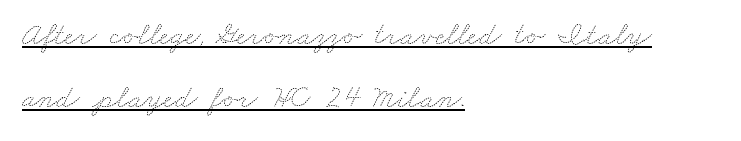
Does the copy run flush right? No — it runs flush left. Students, observe: this is what heavily led, spacious text looks like. This sample has the flowing, uneven cadence of proportional lettering. Between one letter and the next there's only the usual sliver of space. Caption: lettering with a line underneath. Letters have the restrained weight of plain body copy at most.
